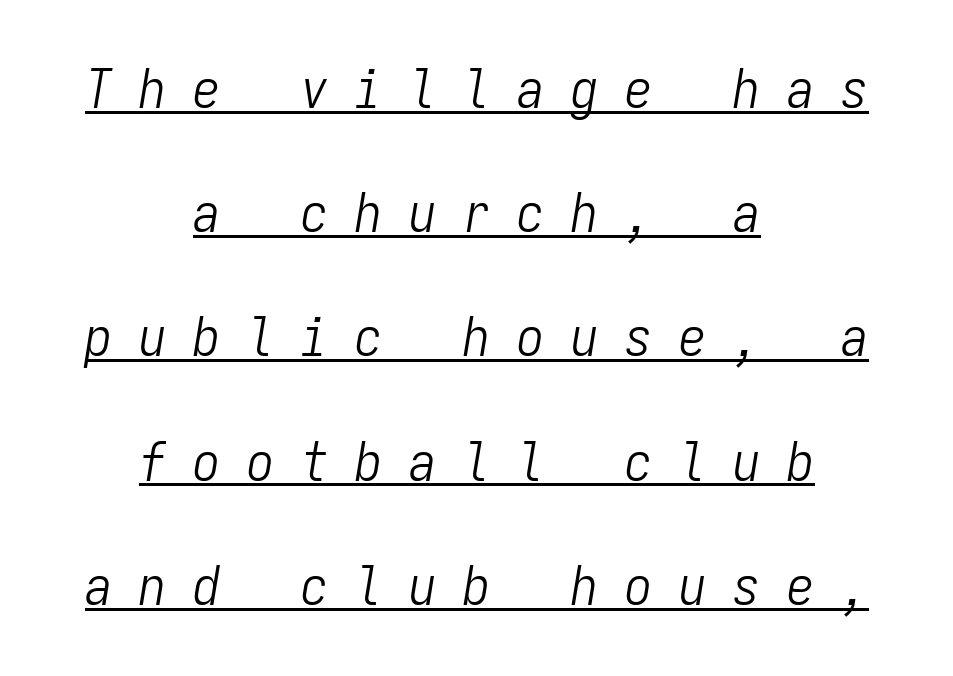
The image shows 54 px light, condensed type, italic (leaning right), monospaced; set centered, loose line spacing (2.3x), unusually wide letter spacing (+0.5 em), underlined; low stroke contrast and a medium x-height.
